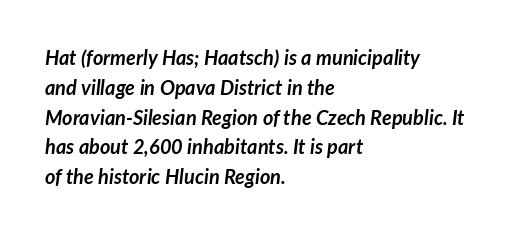
You'd pick this weight for a headline — it's a proper bold. The foot of each line stays bare and open. The specimen reads as italic at a glance. Every row of glyphs begins at an identical x-position on the left.
